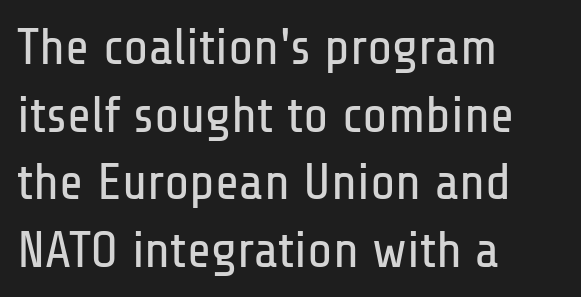
The image shows 52 px regular-weight, condensed sans-serif type, upright; set left-aligned, normal line spacing (1.3x), normal letter spacing, not underlined; low stroke contrast and a medium x-height.
